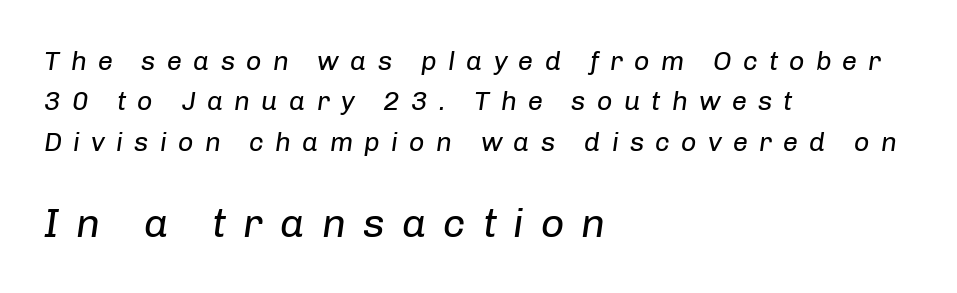
{"italic": "yes", "lean": "right", "slant_degrees": 8, "bold": "no", "weight": "regular", "width": "normal", "stroke_contrast": "low", "x_height": "medium", "monospaced": "no", "underline": "no", "align": "left", "line_spacing": "normal", "line_spacing_ratio": 1.5, "letter_spacing": "wide", "letter_spacing_em": 0.41, "larger_block": "second", "size_ratio": 1.52, "glyph_px": 41}
